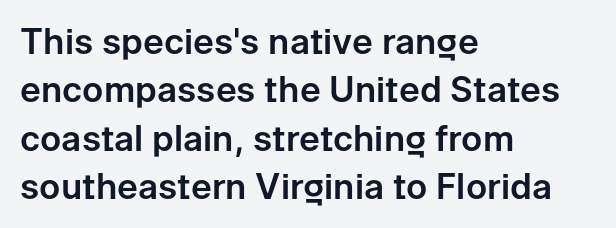
In terms of leading, this rendering sits right in the middle. Posture: vertical. Tracking value appears to be zero — textbook default spacing. Typeset ragged right — the left edge is the straight one. Underline: absent.
